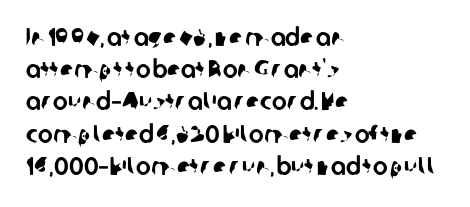
The image shows 25 px text type; set left-aligned, normal line spacing (1.29x), normal letter spacing, not underlined.
